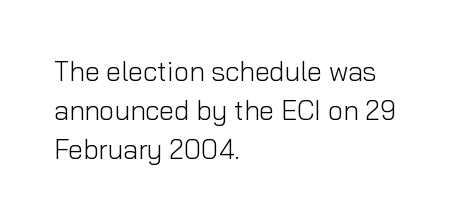
Q: Is the text bold? A: No.
Q: Is the text italic (slanted)? A: No, it is upright.
Q: Is the text underlined? A: No.
Q: How is the paragraph aligned? A: Left-aligned.
Q: Is the spacing between letters normal or unusually wide? A: Normal.
Q: Is the spacing between lines tight, normal or loose? A: Normal.
